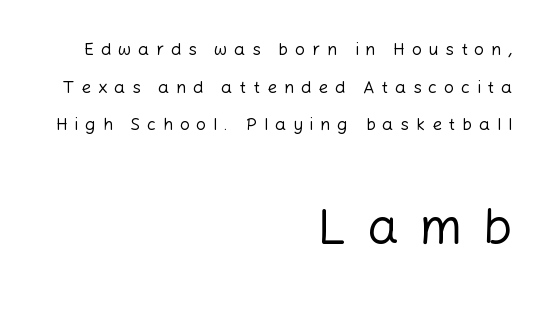
The image shows 50 px regular-weight sans-serif type, upright; set right-aligned, loose line spacing (2.22x), unusually wide letter spacing (+0.41 em), not underlined; the second (bottom) block is 2.94x larger; low stroke contrast and a medium x-height.
